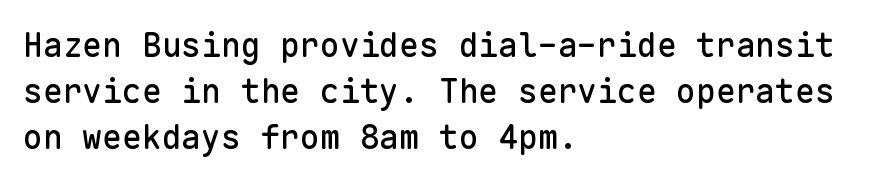
{"serif": "no", "italic": "no", "width": "normal", "stroke_contrast": "low", "x_height": "medium", "monospaced": "yes", "underline": "no", "align": "left", "line_spacing": "normal", "line_spacing_ratio": 1.4, "letter_spacing": "normal", "letter_spacing_em": 0.0, "glyph_px": 33}
